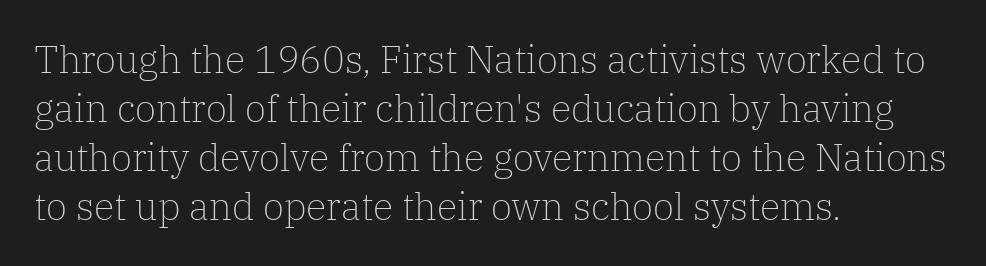
A student would call this left alignment; a typographer would say flush left, rag right. You could not count columns in this text — the font is proportionally spaced. The type family on display is of the serif kind. The lettering stays uniformly vertical, giving the passage a roman look.
